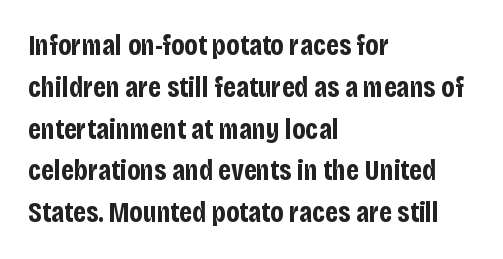
The image shows 29 px bold, condensed sans-serif type, upright; set left-aligned, normal line spacing (1.44x), normal letter spacing, not underlined; low stroke contrast and a large x-height.
